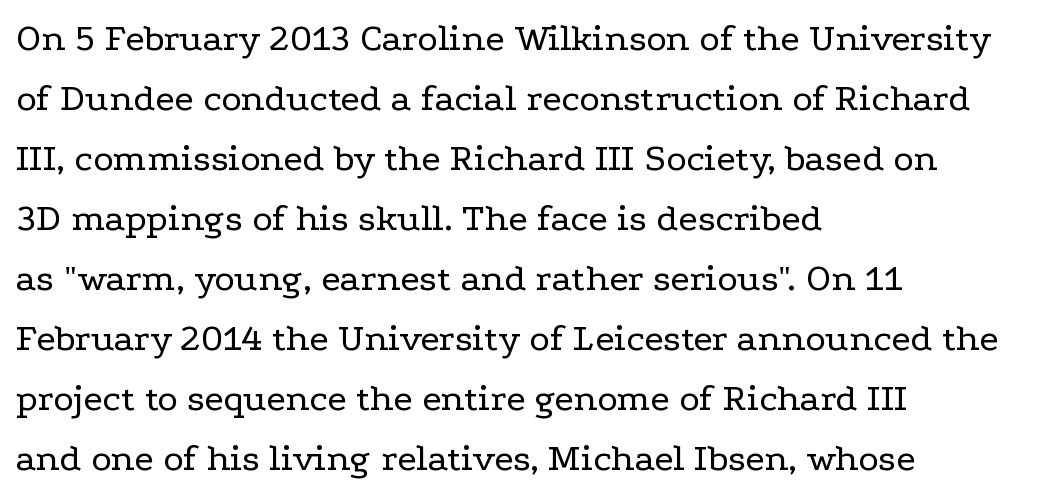
Q: Is the text bold? A: No.
Q: Is the text italic (slanted)? A: No, it is upright.
Q: Is the typeface a serif or a sans-serif typeface? A: Serif.
Q: Is the text underlined? A: No.
Q: How is the paragraph aligned? A: Left-aligned.
Q: Is the spacing between letters normal or unusually wide? A: Normal.
Q: Is the spacing between lines tight, normal or loose? A: Normal.
Q: Width (condensed, normal, or wide)? A: Wide.
Q: Stroke contrast? A: Low.
Q: x-height? A: Medium.
Q: Monospaced? A: No.
